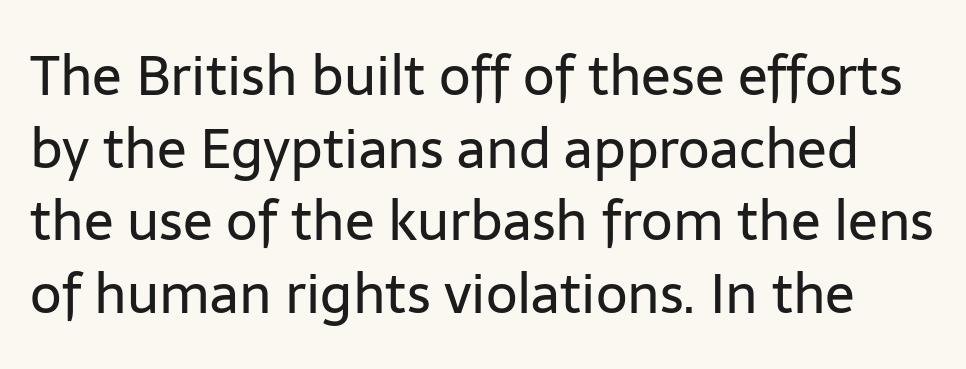
Q: Is the text bold? A: No.
Q: Is the text italic (slanted)? A: No, it is upright.
Q: Is the typeface a serif or a sans-serif typeface? A: Sans-serif.
Q: Is the text underlined? A: No.
Q: Is the spacing between letters normal or unusually wide? A: Normal.
Q: Is the spacing between lines tight, normal or loose? A: Normal.
Q: Width (condensed, normal, or wide)? A: Normal.
Q: Stroke contrast? A: Low.
Q: x-height? A: Medium.
Q: Monospaced? A: No.
